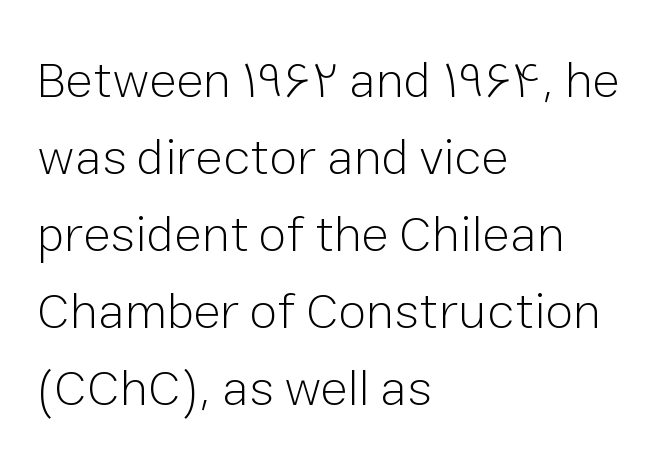
Designer's note — italics off, roman on. The string is rendered with underlining switched off. Note the varied advance widths — an 'i' is clearly narrower than an 'm'. The rendering shows plain stroke endings on the letterforms — a sans-serif design. Stems and bowls with no extra thickness — not bold. In terms of letterspacing, this is plain default setting.
